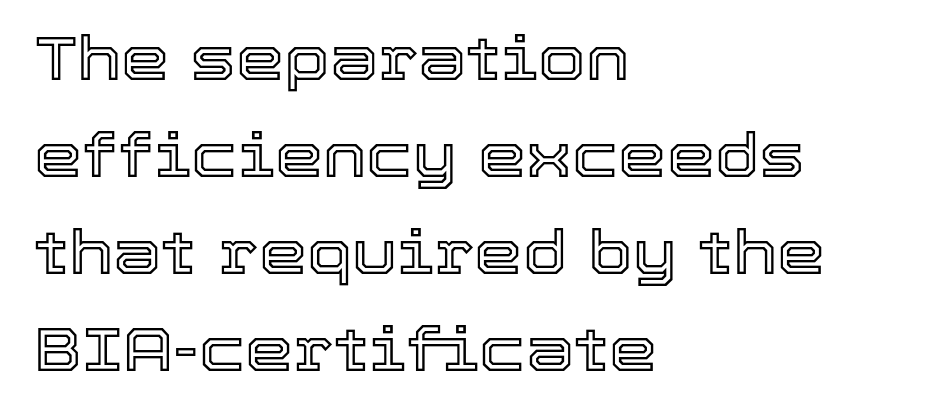
The image shows 61 px text type, upright; set left-aligned, normal line spacing (1.59x), normal letter spacing, not underlined; a medium x-height.
